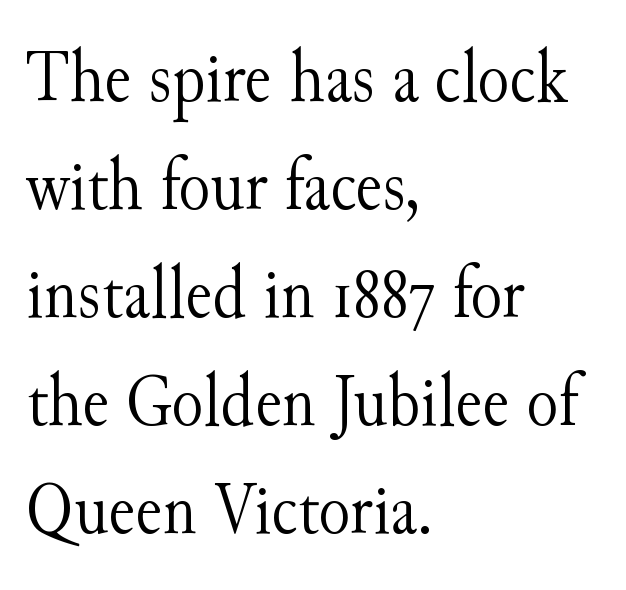
{"serif": "yes", "italic": "no", "bold": "no", "weight": "light", "width": "normal", "stroke_contrast": "medium", "x_height": "small", "monospaced": "no", "underline": "no", "align": "left", "line_spacing": "normal", "line_spacing_ratio": 1.46, "letter_spacing": "normal", "letter_spacing_em": 0.0, "glyph_px": 74}
